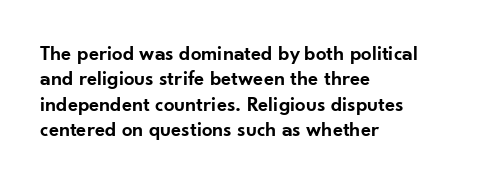
The image shows 21 px text type, upright; set left-aligned, line spacing 1.21x, normal letter spacing, not underlined.
